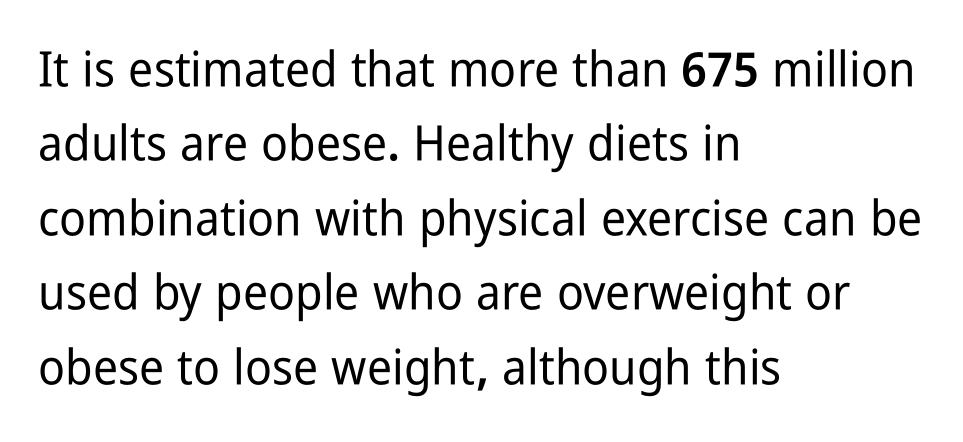
Q: Is the text italic (slanted)? A: No, it is upright.
Q: Is the typeface a serif or a sans-serif typeface? A: Sans-serif.
Q: Is the text underlined? A: No.
Q: How is the paragraph aligned? A: Left-aligned.
Q: Is the spacing between letters normal or unusually wide? A: Normal.
Q: Is the spacing between lines tight, normal or loose? A: Normal.
Q: Width (condensed, normal, or wide)? A: Condensed.
Q: Stroke contrast? A: Low.
Q: x-height? A: Medium.
Q: Monospaced? A: No.
